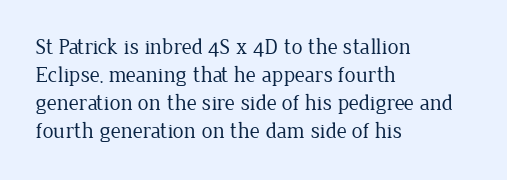
Normally led — the rows are evenly, conventionally spaced. Underlining? Definitely not there. The axis of the letterforms is exactly vertical. The passage is arranged the way most books set body copy — flush left. Default kerning and tracking; the words read as compact shapes.
